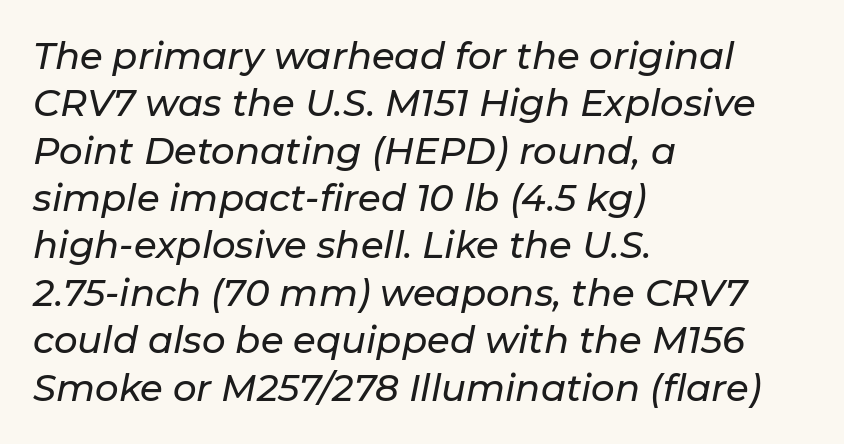
{"italic": "yes", "lean": "right", "slant_degrees": 11, "width": "normal", "stroke_contrast": "low", "x_height": "medium", "monospaced": "no", "underline": "no", "align": "left", "line_spacing": "normal", "line_spacing_ratio": 1.28, "letter_spacing": "normal", "letter_spacing_em": 0.0, "glyph_px": 37}
